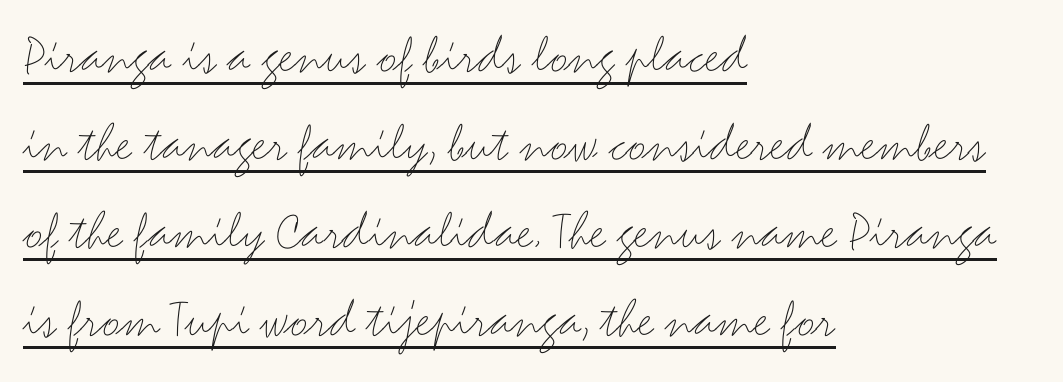
Q: Is the text bold? A: No.
Q: Is the text italic (slanted)? A: Yes.
Q: Is the typeface a serif or a sans-serif typeface? A: Sans-serif.
Q: Is the text underlined? A: Yes.
Q: How is the paragraph aligned? A: Left-aligned.
Q: Is the spacing between letters normal or unusually wide? A: Normal.
Q: Is the spacing between lines tight, normal or loose? A: Normal.
Q: Width (condensed, normal, or wide)? A: Wide.
Q: Stroke contrast? A: Medium.
Q: x-height? A: Small.
Q: Monospaced? A: No.
